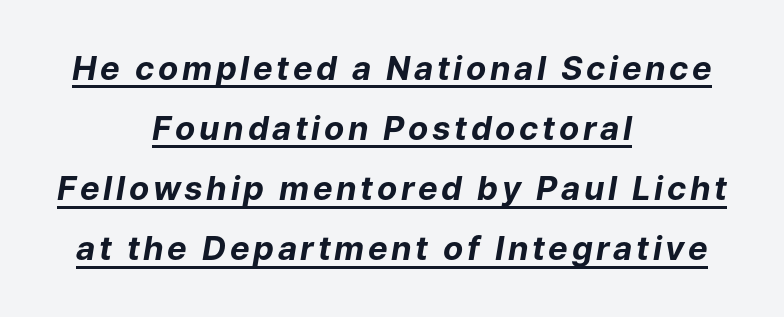
{"italic": "yes", "lean": "right", "slant_degrees": 9, "bold": "yes", "weight": "bold", "width": "normal", "stroke_contrast": "low", "x_height": "medium", "monospaced": "no", "underline": "yes", "align": "center", "line_spacing_ratio": 1.82, "glyph_px": 33}
